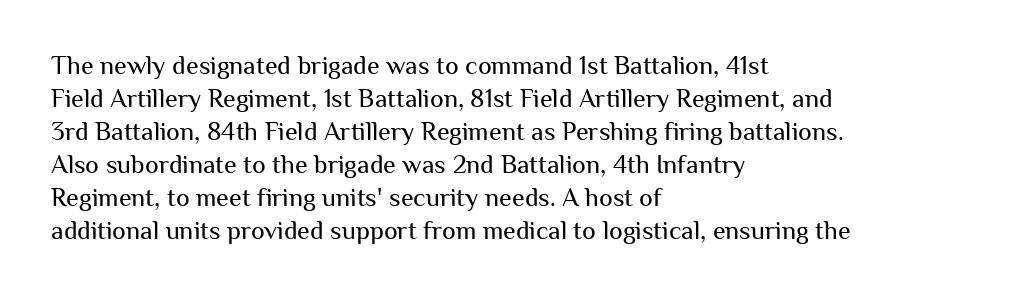
The image shows 26 px text type, upright; set left-aligned, normal line spacing (1.27x), normal letter spacing, not underlined.
